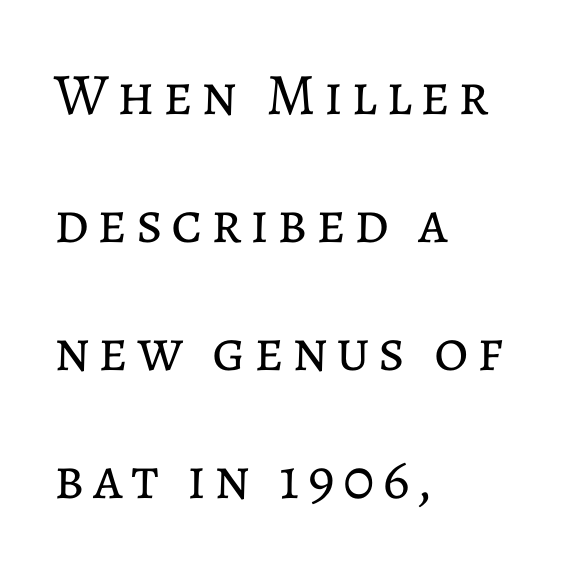
{"italic": "no", "bold": "no", "weight": "regular", "width": "normal", "stroke_contrast": "low", "x_height": "medium", "monospaced": "no", "underline": "no", "align": "left", "line_spacing": "loose", "line_spacing_ratio": 2.17, "glyph_px": 59}
